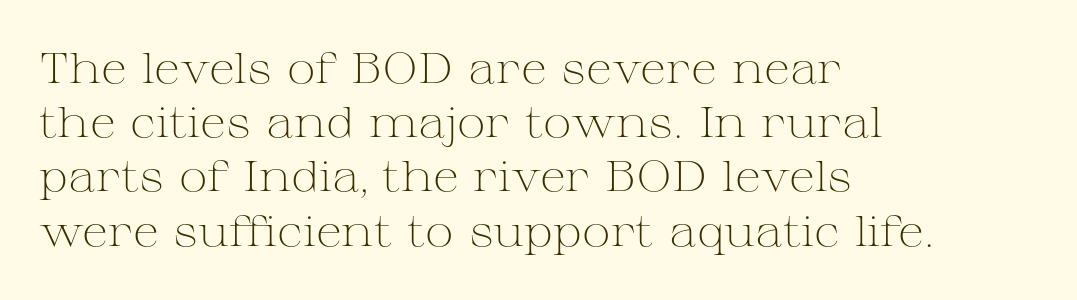
{"serif": "yes", "italic": "no", "bold": "no", "weight": "light", "width": "wide", "stroke_contrast": "medium", "x_height": "medium", "monospaced": "no", "underline": "no", "align": "left", "line_spacing": "normal", "line_spacing_ratio": 1.26, "letter_spacing": "normal", "letter_spacing_em": 0.0, "glyph_px": 43}
